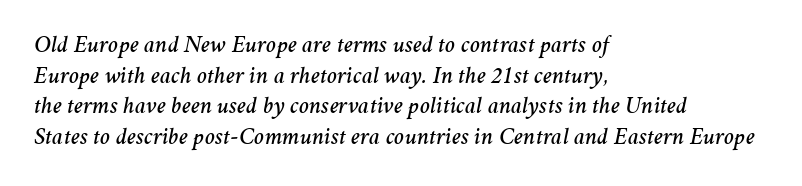
{"italic": "yes", "lean": "right", "slant_degrees": 11, "underline": "no", "align": "left", "line_spacing": "normal", "line_spacing_ratio": 1.28, "letter_spacing": "normal", "letter_spacing_em": 0.0, "glyph_px": 24}
